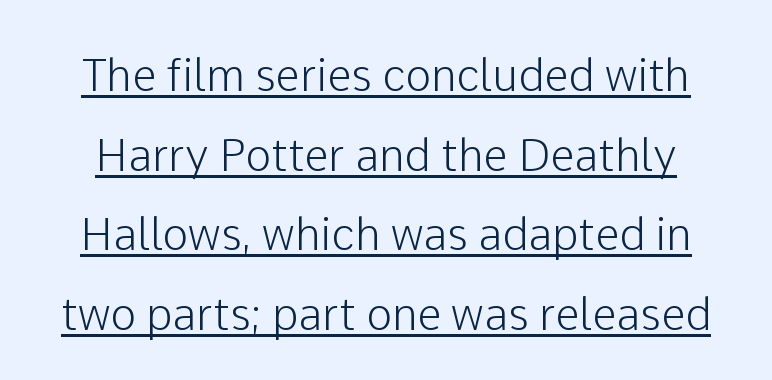
Q: Is the text italic (slanted)? A: No, it is upright.
Q: Is the typeface a serif or a sans-serif typeface? A: Sans-serif.
Q: Is the text underlined? A: Yes.
Q: Is the spacing between letters normal or unusually wide? A: Normal.
Q: Width (condensed, normal, or wide)? A: Normal.
Q: Stroke contrast? A: Low.
Q: x-height? A: Medium.
Q: Monospaced? A: No.
